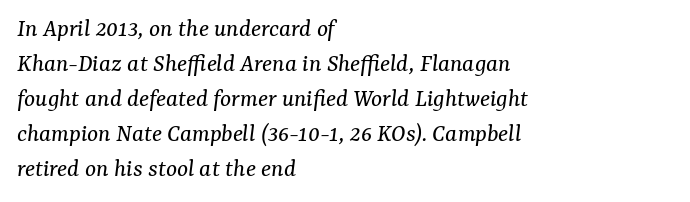
{"italic": "yes", "lean": "right", "slant_degrees": 7, "bold": "no", "underline": "no", "align": "left", "line_spacing": "normal", "line_spacing_ratio": 1.35, "letter_spacing": "normal", "letter_spacing_em": 0.0, "glyph_px": 26}
